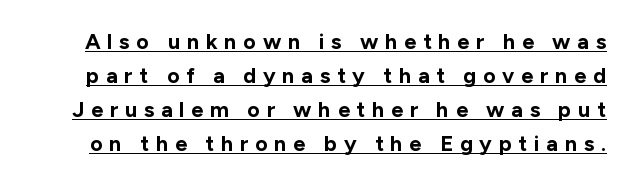
Q: Is the text bold? A: Yes.
Q: Is the text italic (slanted)? A: No, it is upright.
Q: Is the text underlined? A: Yes.
Q: Is the spacing between letters normal or unusually wide? A: Unusually wide.
Q: Is the spacing between lines tight, normal or loose? A: Normal.
